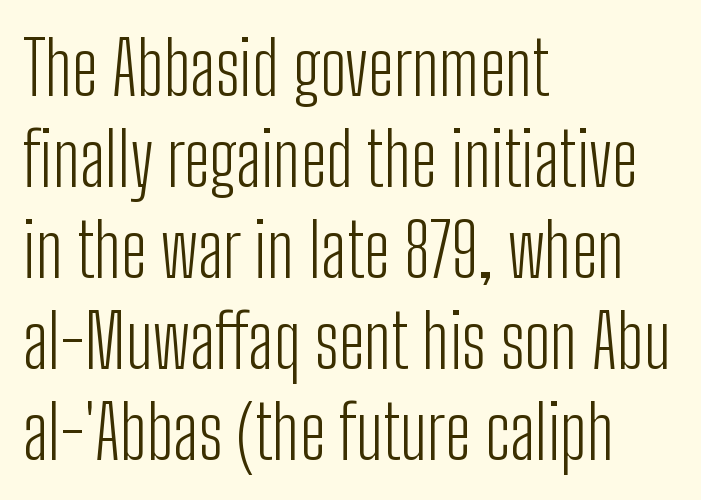
{"serif": "no", "italic": "no", "bold": "no", "weight": "light", "width": "condensed", "stroke_contrast": "low", "x_height": "medium", "monospaced": "no", "underline": "no", "align": "left", "line_spacing_ratio": 1.23, "letter_spacing": "normal", "letter_spacing_em": 0.0, "glyph_px": 74}
